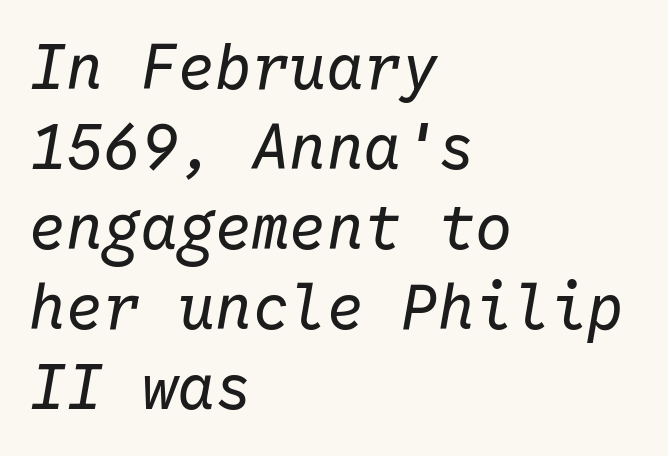
The image shows 62 px regular-weight type, italic (leaning right), monospaced; set left-aligned, normal line spacing (1.29x), normal letter spacing, not underlined; low stroke contrast and a medium x-height.
